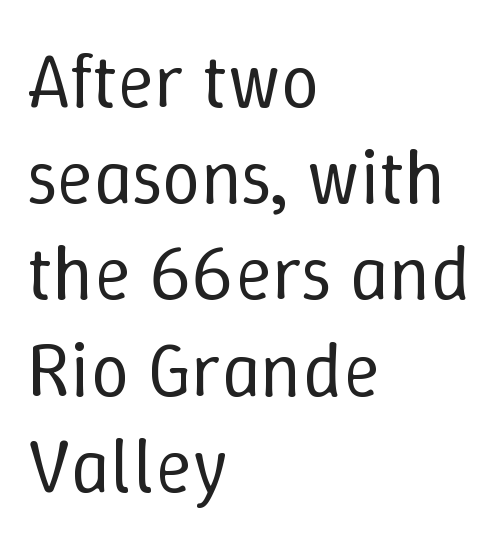
Q: Is the text bold? A: No.
Q: Is the text italic (slanted)? A: No, it is upright.
Q: Is the text underlined? A: No.
Q: How is the paragraph aligned? A: Left-aligned.
Q: Is the spacing between letters normal or unusually wide? A: Normal.
Q: Is the spacing between lines tight, normal or loose? A: Normal.
Q: Width (condensed, normal, or wide)? A: Normal.
Q: Stroke contrast? A: Low.
Q: x-height? A: Medium.
Q: Monospaced? A: No.
